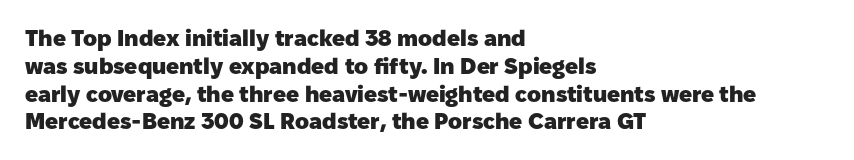
The image shows 23 px bold type, upright; set left-aligned, line spacing 1.21x, normal letter spacing, not underlined.
